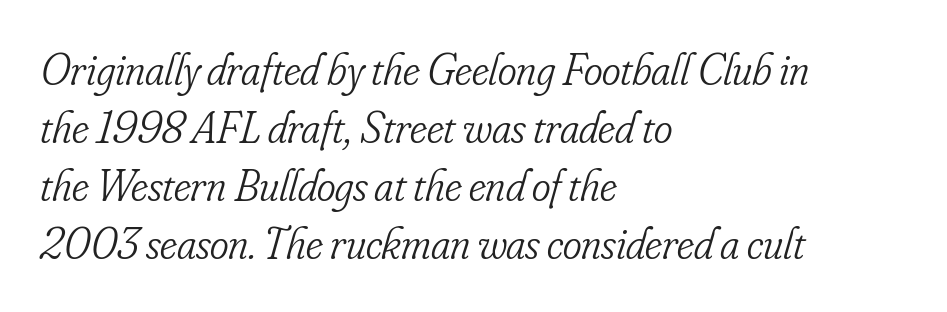
The face used here has a pronounced slope to its letters. What stands out about the letter spacing? Nothing — it is the standard amount. The letters advance in unequal steps, a hallmark of proportional type. The typeface chosen for these lines features serifs. The face looks like a standard text weight, possibly lighter. Short and long lines alike share a common starting point at left.
